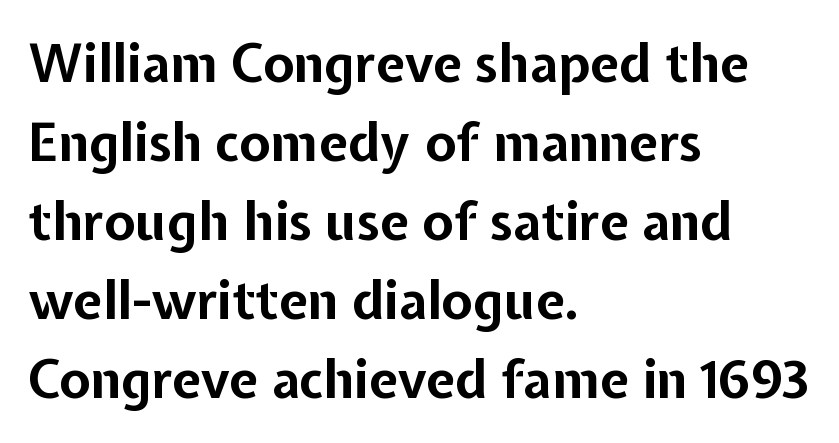
{"serif": "no", "italic": "no", "bold": "yes", "weight": "bold", "width": "normal", "stroke_contrast": "low", "x_height": "medium", "monospaced": "no", "underline": "no", "align": "left", "line_spacing": "normal", "line_spacing_ratio": 1.52, "letter_spacing": "normal", "letter_spacing_em": 0.0, "glyph_px": 52}
